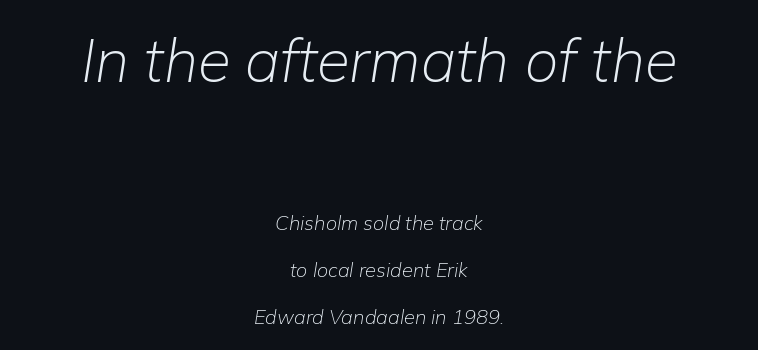
Q: Is the text bold? A: No.
Q: Is the text italic (slanted)? A: Yes, it leans right by about 9 degrees.
Q: Is the text underlined? A: No.
Q: How is the paragraph aligned? A: Centered.
Q: Is the spacing between letters normal or unusually wide? A: Normal.
Q: Is the spacing between lines tight, normal or loose? A: Loose.
Q: Which block of text is set in a larger size, the first (top) or the second (bottom)? A: The first (top) one.
Q: Width (condensed, normal, or wide)? A: Normal.
Q: Stroke contrast? A: Low.
Q: x-height? A: Medium.
Q: Monospaced? A: No.
